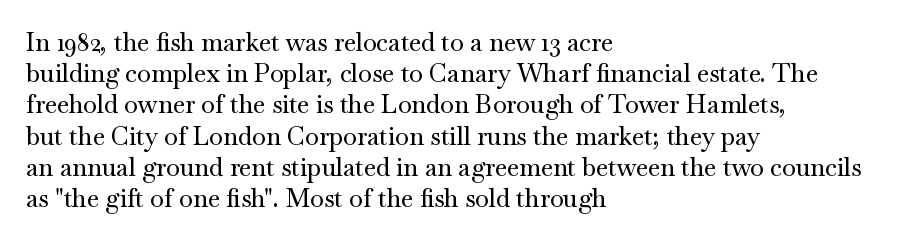
{"italic": "no", "underline": "no", "align": "left", "line_spacing": "normal", "line_spacing_ratio": 1.25, "letter_spacing": "normal", "letter_spacing_em": 0.0, "glyph_px": 25}
